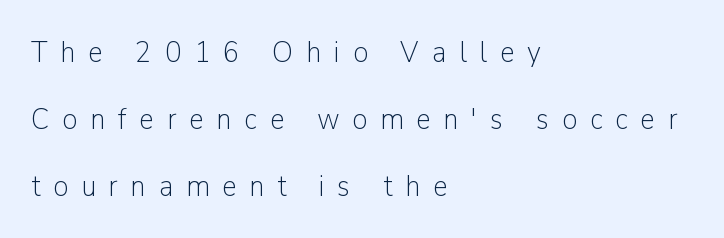
Q: Is the text bold? A: No.
Q: Is the text italic (slanted)? A: No, it is upright.
Q: Is the typeface a serif or a sans-serif typeface? A: Sans-serif.
Q: Is the text underlined? A: No.
Q: How is the paragraph aligned? A: Left-aligned.
Q: Is the spacing between letters normal or unusually wide? A: Unusually wide.
Q: Is the spacing between lines tight, normal or loose? A: Loose.
Q: Width (condensed, normal, or wide)? A: Normal.
Q: Stroke contrast? A: Low.
Q: x-height? A: Medium.
Q: Monospaced? A: No.
